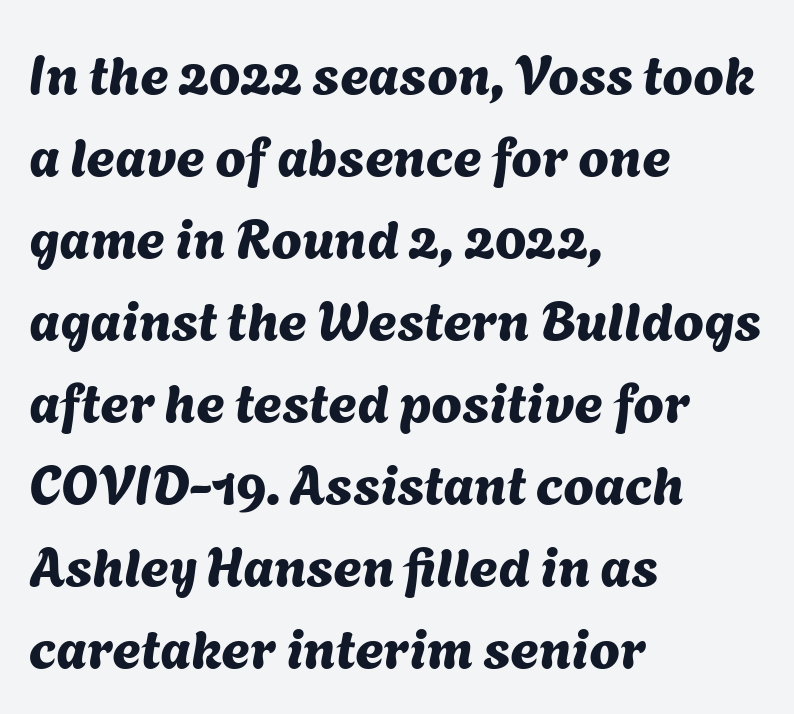
Q: Is the typeface a serif or a sans-serif typeface? A: Sans-serif.
Q: Is the text underlined? A: No.
Q: How is the paragraph aligned? A: Left-aligned.
Q: Is the spacing between letters normal or unusually wide? A: Normal.
Q: Is the spacing between lines tight, normal or loose? A: Normal.
Q: Width (condensed, normal, or wide)? A: Normal.
Q: Stroke contrast? A: Medium.
Q: x-height? A: Medium.
Q: Monospaced? A: No.
